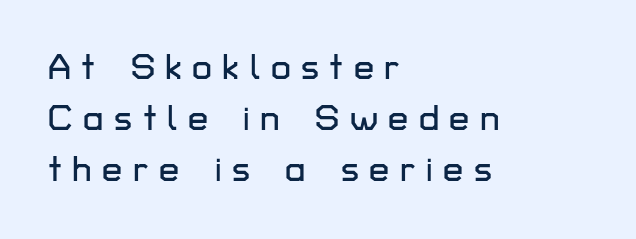
{"serif": "no", "italic": "no", "width": "normal", "stroke_contrast": "low", "x_height": "medium", "monospaced": "no", "underline": "no", "align": "left", "line_spacing": "normal", "line_spacing_ratio": 1.42, "letter_spacing": "wide", "letter_spacing_em": 0.29, "glyph_px": 36}
